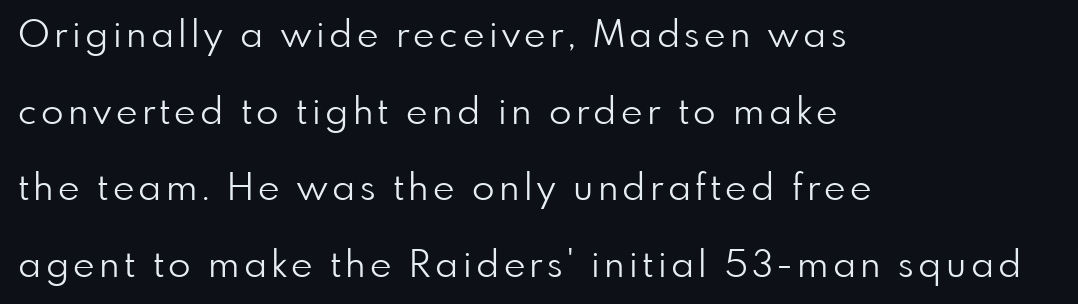
Q: Is the text bold? A: No.
Q: Is the text italic (slanted)? A: No, it is upright.
Q: Is the typeface a serif or a sans-serif typeface? A: Sans-serif.
Q: Is the text underlined? A: No.
Q: How is the paragraph aligned? A: Left-aligned.
Q: Is the spacing between lines tight, normal or loose? A: Loose.
Q: Width (condensed, normal, or wide)? A: Normal.
Q: Stroke contrast? A: Low.
Q: x-height? A: Small.
Q: Monospaced? A: No.
